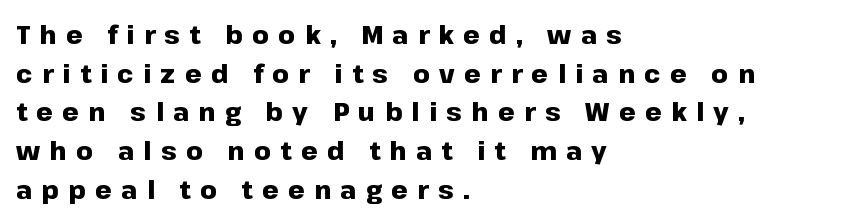
Q: Is the text bold? A: Yes.
Q: Is the text italic (slanted)? A: No, it is upright.
Q: Is the text underlined? A: No.
Q: How is the paragraph aligned? A: Left-aligned.
Q: Is the spacing between letters normal or unusually wide? A: Unusually wide.
Q: Is the spacing between lines tight, normal or loose? A: Normal.
